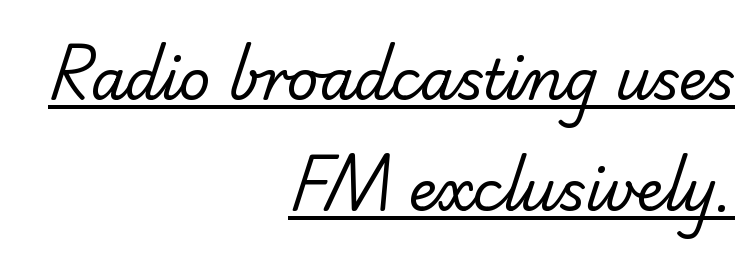
Varying glyph widths throughout — classic text-font behaviour. In terms of leading, this rendering errs on the spacious side. You could call the tracking neutral — neither tight nor loose. This is not heavy type; no bold has been used.
